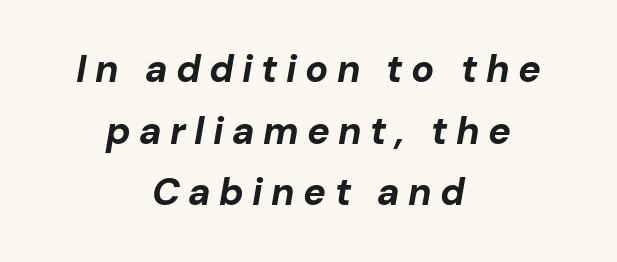
The lines in this sample share a center point and differ in where they start and stop. Letters rest on an invisible, unmarked baseline. Whoever set this chose a conventional vertical rhythm. Varying glyph widths throughout — classic text-font behaviour. The font's italic variant was chosen for this text.
